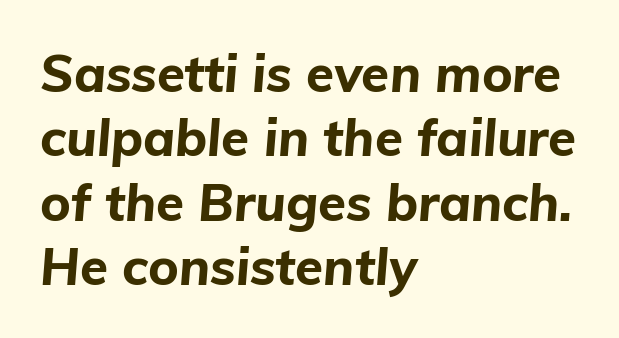
Glyph-to-glyph distance matches everyday printed text. The zone under the glyphs is completely vacant. These lines are set flush left with a ragged right edge. Characters are canted at an angle relative to the baseline's perpendicular. Each new line begins a customary step beneath the previous one.
